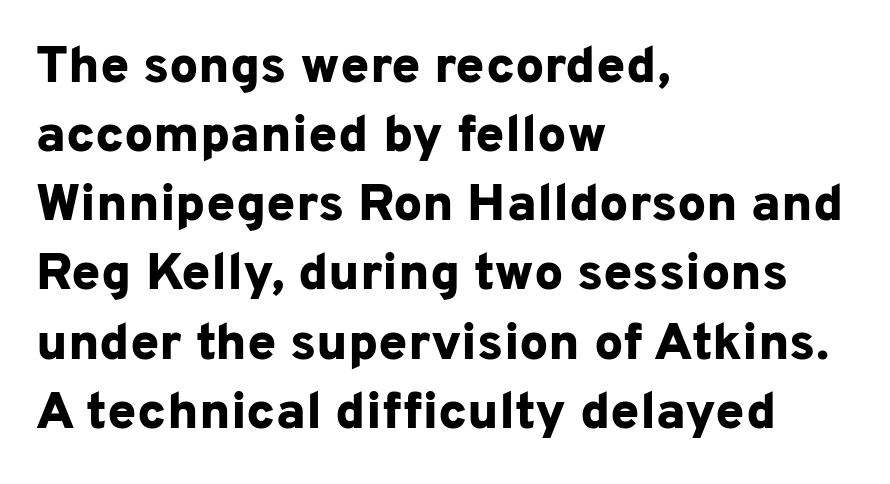
{"serif": "no", "italic": "no", "bold": "yes", "weight": "bold", "width": "normal", "stroke_contrast": "low", "x_height": "medium", "monospaced": "no", "underline": "no", "align": "left", "line_spacing": "normal", "line_spacing_ratio": 1.33, "letter_spacing": "normal", "letter_spacing_em": 0.0, "glyph_px": 52}
